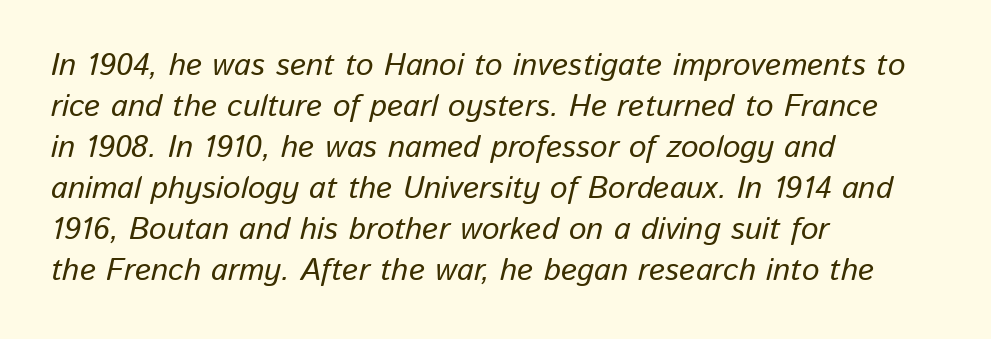
Q: Is the text italic (slanted)? A: Yes, it leans right by about 13 degrees.
Q: Is the text underlined? A: No.
Q: How is the paragraph aligned? A: Left-aligned.
Q: Is the spacing between letters normal or unusually wide? A: Normal.
Q: Is the spacing between lines tight, normal or loose? A: Normal.
Q: Width (condensed, normal, or wide)? A: Normal.
Q: Stroke contrast? A: Low.
Q: x-height? A: Medium.
Q: Monospaced? A: No.
